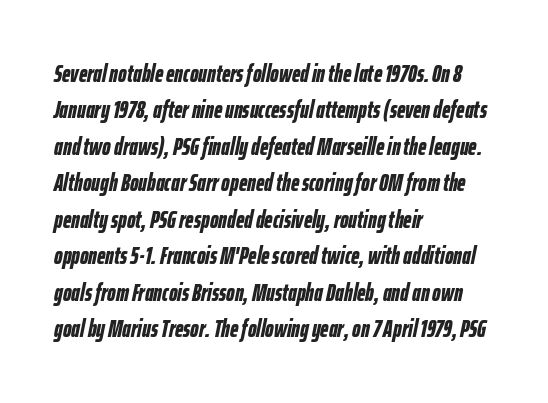
Q: Is the text bold? A: Yes.
Q: Is the text italic (slanted)? A: Yes, it leans right by about 12 degrees.
Q: Is the text underlined? A: No.
Q: How is the paragraph aligned? A: Left-aligned.
Q: Is the spacing between letters normal or unusually wide? A: Normal.
Q: Is the spacing between lines tight, normal or loose? A: Normal.
